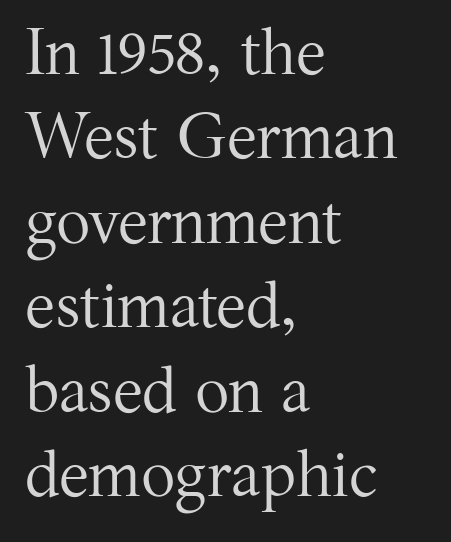
The image shows 64 px regular-weight serif type, upright; set left-aligned, normal line spacing (1.32x), normal letter spacing, not underlined; medium stroke contrast and a medium x-height.
